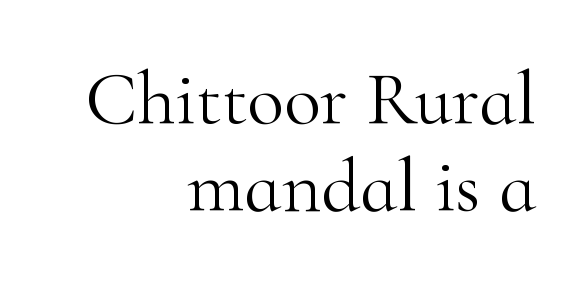
Honestly, the rows look squashed on top of each other. When letters stand straight like this, we call the style roman or upright. No heavy texture on the line: the type isn't bold. Proportional: the letters do not fall into vertical columns.
